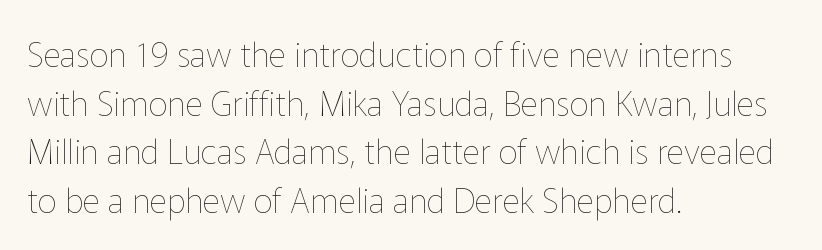
Spacing verdict: proportional, widths tailored to each character. This sample keeps an unexceptional amount of space between lines. Stroke thickness stays within the range of a standard reading face or lighter. A classic flush-left, rag-right setting is used for this passage. Nothing unusual about the tracking: characters are spaced as the font intends. The space beneath each line is pristine and unruled.
